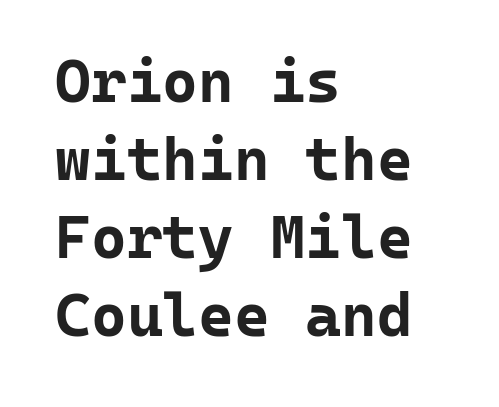
Q: Is the text bold? A: Yes.
Q: Is the text italic (slanted)? A: No, it is upright.
Q: Is the typeface a serif or a sans-serif typeface? A: Sans-serif.
Q: Is the text underlined? A: No.
Q: How is the paragraph aligned? A: Left-aligned.
Q: Is the spacing between letters normal or unusually wide? A: Normal.
Q: Is the spacing between lines tight, normal or loose? A: Normal.
Q: Width (condensed, normal, or wide)? A: Normal.
Q: Stroke contrast? A: Low.
Q: x-height? A: Medium.
Q: Monospaced? A: Yes.
